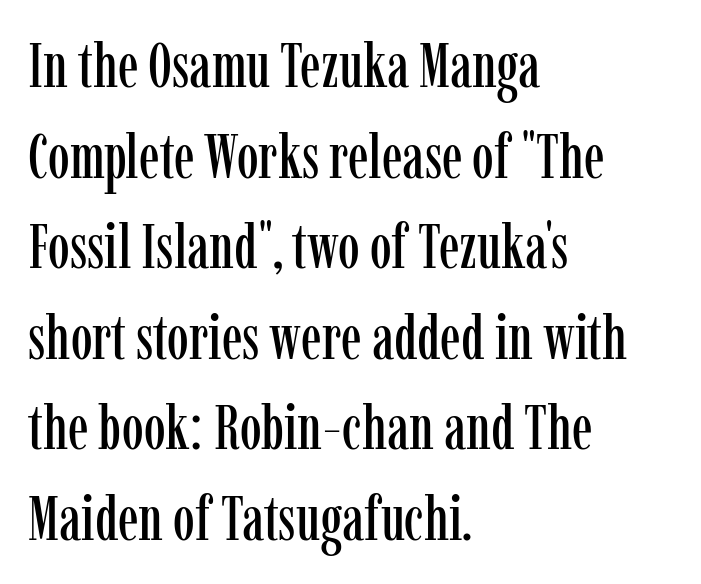
Q: Is the text italic (slanted)? A: No, it is upright.
Q: Is the typeface a serif or a sans-serif typeface? A: Serif.
Q: Is the text underlined? A: No.
Q: How is the paragraph aligned? A: Left-aligned.
Q: Is the spacing between letters normal or unusually wide? A: Normal.
Q: Is the spacing between lines tight, normal or loose? A: Normal.
Q: Width (condensed, normal, or wide)? A: Condensed.
Q: Stroke contrast? A: Low.
Q: x-height? A: Medium.
Q: Monospaced? A: No.
